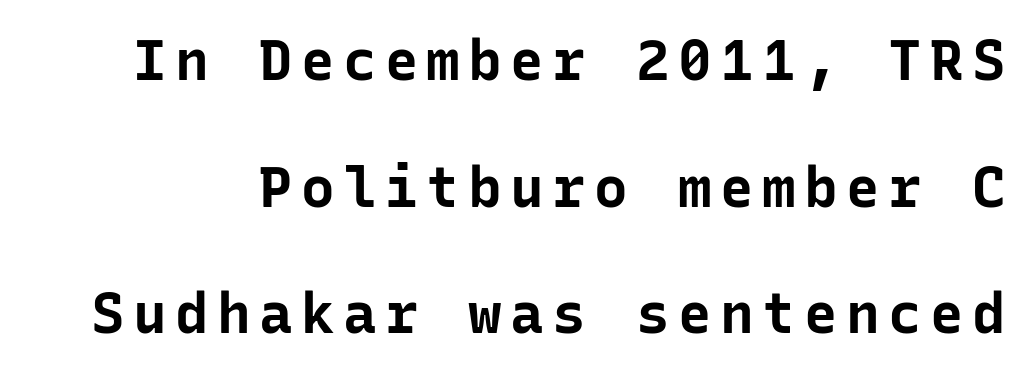
{"serif": "no", "italic": "no", "bold": "yes", "weight": "bold", "width": "normal", "stroke_contrast": "low", "x_height": "medium", "monospaced": "yes", "underline": "no", "line_spacing": "loose", "line_spacing_ratio": 2.26, "glyph_px": 56}
